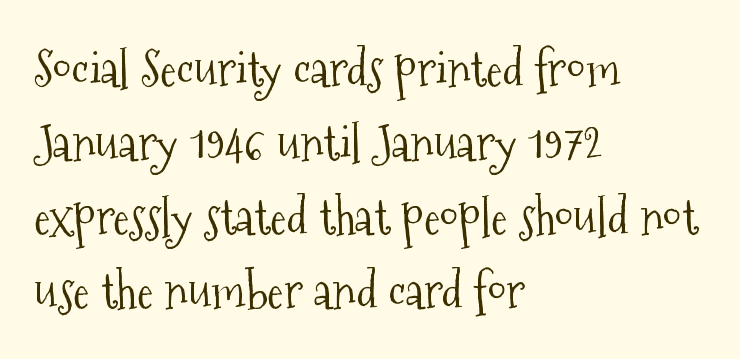
The image shows 49 px light, condensed serif type, upright; set left-aligned, normal line spacing (1.51x), normal letter spacing, not underlined; medium stroke contrast and a medium x-height.
